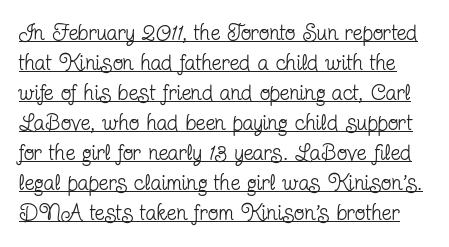
The image shows 22 px text type, upright; set normal line spacing (1.36x), normal letter spacing, underlined.
